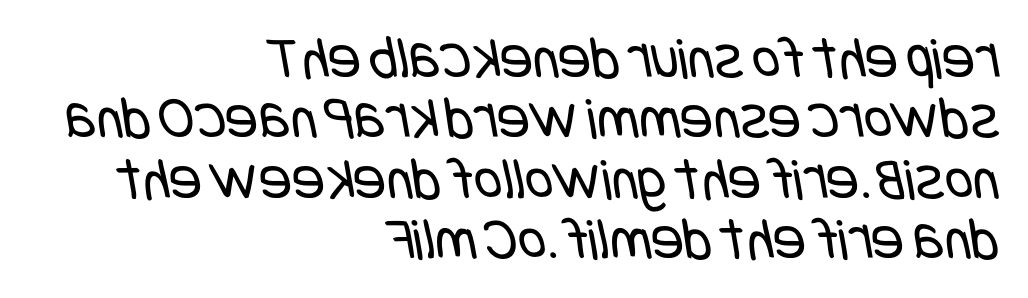
Q: Is the text bold? A: No.
Q: Is the typeface a serif or a sans-serif typeface? A: Sans-serif.
Q: Is the text underlined? A: No.
Q: How is the paragraph aligned? A: Right-aligned.
Q: Is the spacing between letters normal or unusually wide? A: Normal.
Q: Is the spacing between lines tight, normal or loose? A: Tight.
Q: Width (condensed, normal, or wide)? A: Condensed.
Q: Stroke contrast? A: Low.
Q: x-height? A: Large.
